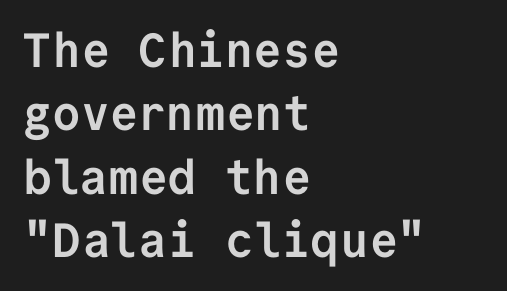
Q: Is the text bold? A: Yes.
Q: Is the text italic (slanted)? A: No, it is upright.
Q: Is the typeface a serif or a sans-serif typeface? A: Sans-serif.
Q: Is the text underlined? A: No.
Q: How is the paragraph aligned? A: Left-aligned.
Q: Is the spacing between letters normal or unusually wide? A: Normal.
Q: Is the spacing between lines tight, normal or loose? A: Normal.
Q: Width (condensed, normal, or wide)? A: Normal.
Q: Stroke contrast? A: Low.
Q: x-height? A: Medium.
Q: Monospaced? A: Yes.
